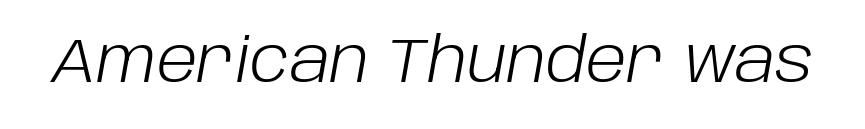
The image shows 62 px light type, italic (leaning right); set normal letter spacing, not underlined; low stroke contrast and a large x-height.
